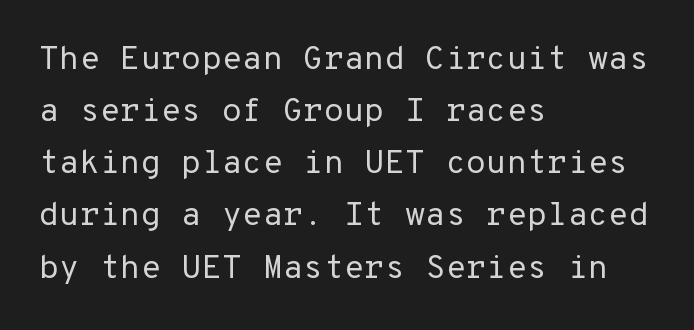
Compared with a centered layout, this one pins lines to the left instead. Regular leading. Each letter, wide or thin by design, is forced into the same width here. Glance below the letters and you will spot only blank space.
